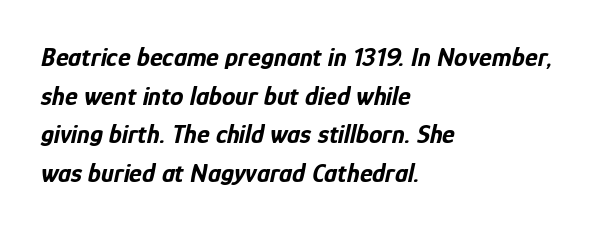
The image shows 27 px bold type, italic (leaning right); set left-aligned, normal line spacing (1.43x), normal letter spacing, not underlined.
